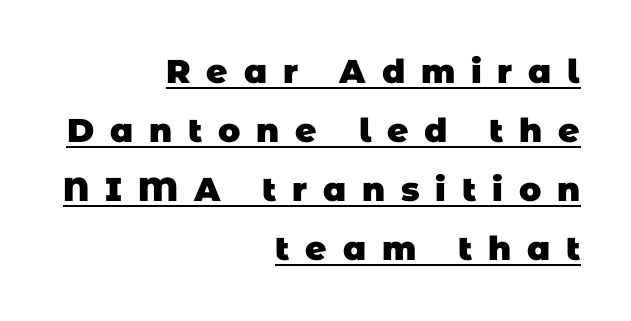
Each line of the rendering has a horizontal stroke beneath the glyphs. The passage shown is typeset with a sans-serif family. Notice how the passage keeps a crisp vertical edge on the right only. Is the letter spacing exaggerated? Yes — the characters are pushed far apart.
